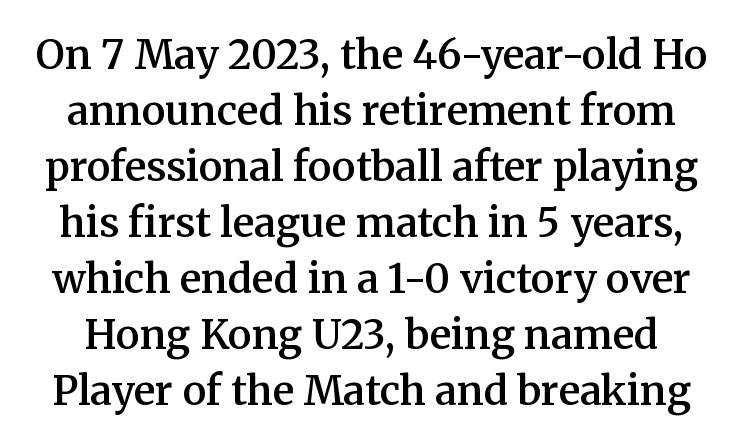
The image shows 40 px semibold serif type, upright; set normal line spacing (1.4x), normal letter spacing, not underlined; medium stroke contrast and a medium x-height.
